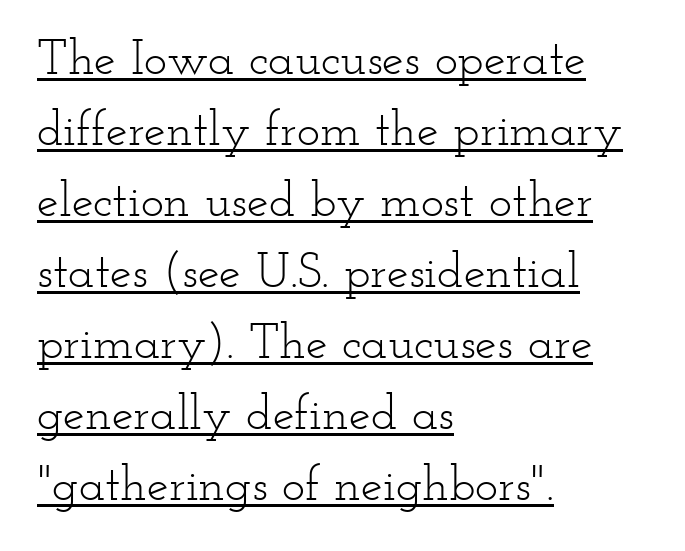
Underlining? Definitely there. The block of text has a typical density, with ordinary space between rows. Characters follow at the spacing the type designer built in. Typographically, this falls in the serif category. This is roman type, the default non-slanted kind. Do the characters align in a grid? No, the font is proportional.
